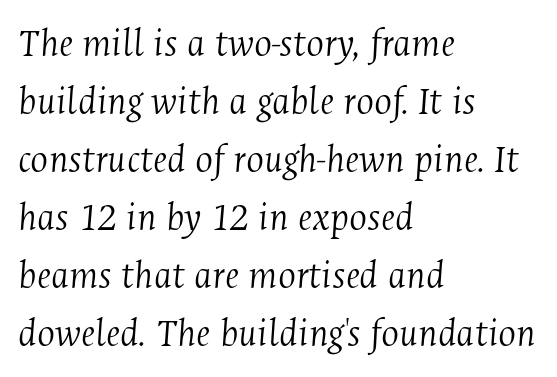
I'd call this a serif setting — the letters wear small feet. Characters follow at the spacing the type designer built in. The string is rendered with underlining switched off. The rows are spaced the way most documents space them. A typesetter would call this proportional, since set widths differ per character. The whole block is typeset with a tilt.
